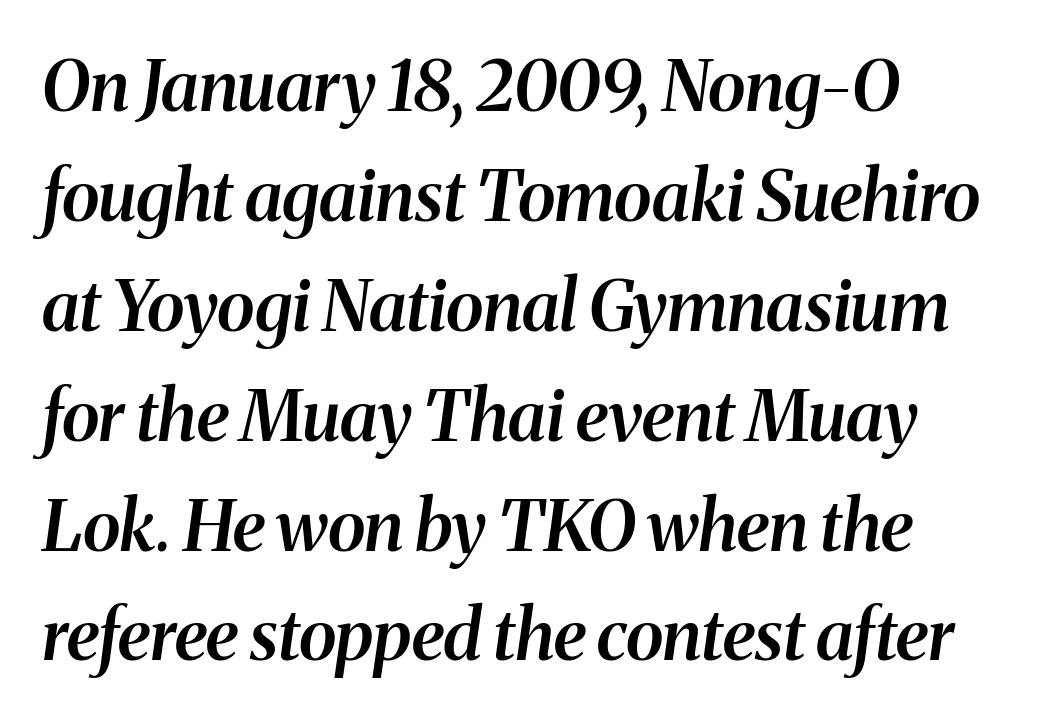
The image shows 70 px semibold serif type, italic (leaning right); set left-aligned, normal line spacing (1.57x), normal letter spacing, not underlined; medium stroke contrast and a medium x-height.
